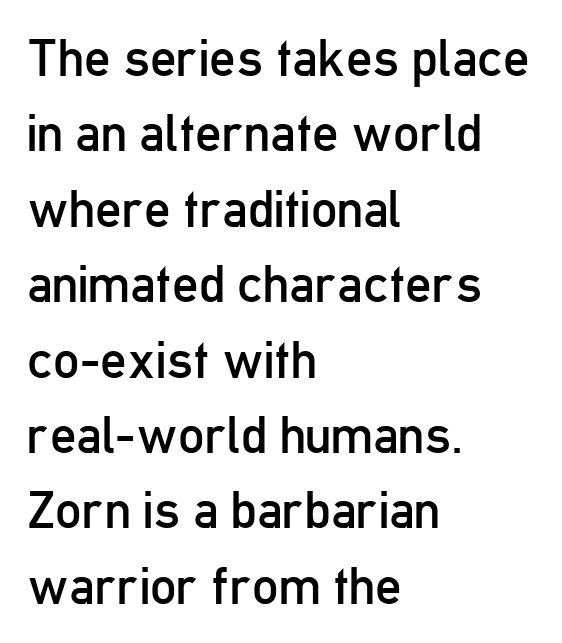
Q: Is the text bold? A: No.
Q: Is the text italic (slanted)? A: No, it is upright.
Q: Is the typeface a serif or a sans-serif typeface? A: Sans-serif.
Q: Is the text underlined? A: No.
Q: How is the paragraph aligned? A: Left-aligned.
Q: Is the spacing between letters normal or unusually wide? A: Normal.
Q: Is the spacing between lines tight, normal or loose? A: Normal.
Q: Width (condensed, normal, or wide)? A: Condensed.
Q: Stroke contrast? A: Low.
Q: x-height? A: Medium.
Q: Monospaced? A: No.
